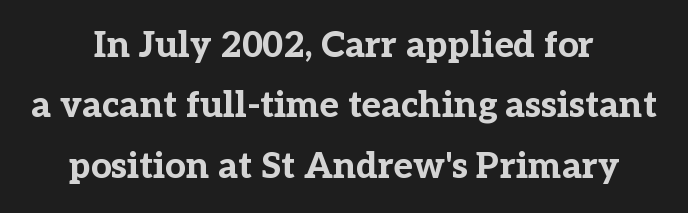
The image shows 36 px bold serif type, upright; set centered, normal line spacing (1.68x), normal letter spacing, not underlined; low stroke contrast and a medium x-height.
